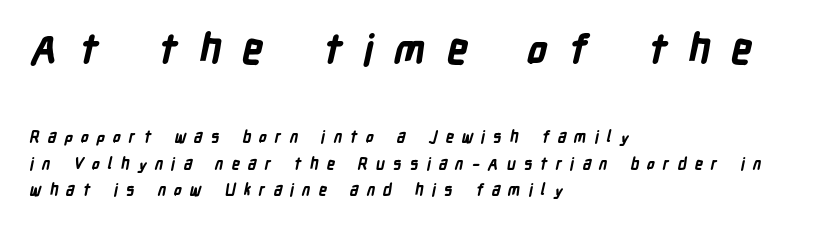
{"serif": "no", "bold": "yes", "weight": "bold", "width": "condensed", "stroke_contrast": "low", "x_height": "medium", "monospaced": "no", "underline": "no", "align": "left", "line_spacing": "normal", "line_spacing_ratio": 1.65, "letter_spacing": "wide", "letter_spacing_em": 0.5, "larger_block": "first", "size_ratio": 2.56, "glyph_px": 41}
